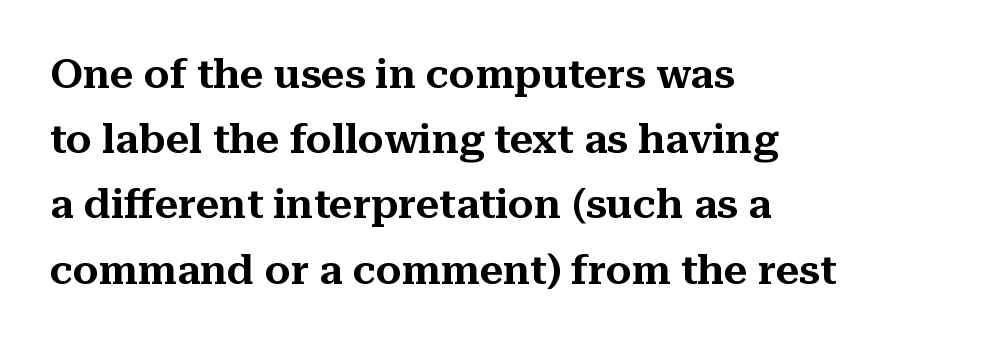
The image shows 41 px serif type, upright; set left-aligned, normal line spacing (1.59x), normal letter spacing, not underlined; medium stroke contrast and a medium x-height.
